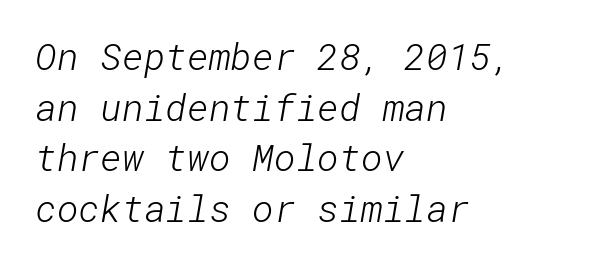
{"serif": "no", "bold": "no", "weight": "light", "width": "normal", "stroke_contrast": "low", "x_height": "medium", "underline": "no", "align": "left", "line_spacing": "normal", "line_spacing_ratio": 1.37, "letter_spacing": "normal", "letter_spacing_em": 0.0, "glyph_px": 37}
